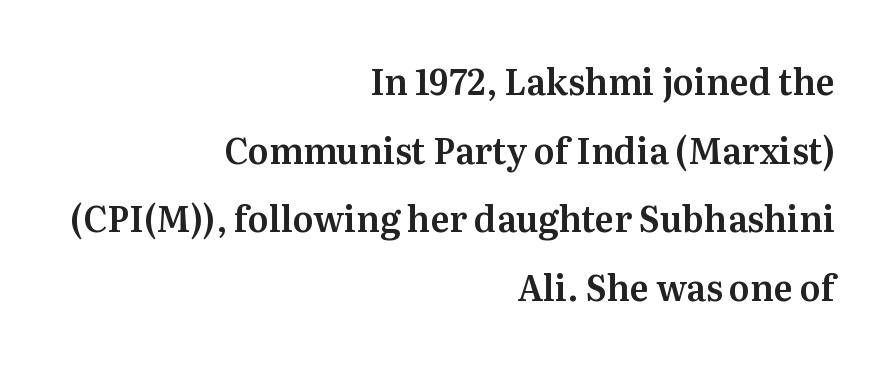
Q: Is the text italic (slanted)? A: No, it is upright.
Q: Is the typeface a serif or a sans-serif typeface? A: Serif.
Q: Is the text underlined? A: No.
Q: How is the paragraph aligned? A: Right-aligned.
Q: Is the spacing between letters normal or unusually wide? A: Normal.
Q: Is the spacing between lines tight, normal or loose? A: Loose.
Q: Width (condensed, normal, or wide)? A: Normal.
Q: Stroke contrast? A: Medium.
Q: x-height? A: Medium.
Q: Monospaced? A: No.
